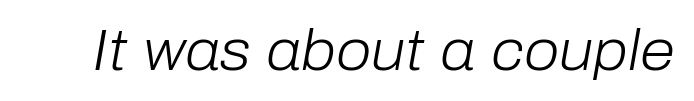
Summary of weight: not heavy and not bold. This rendering leaves character spacing at its baseline value. Notice how the stems are inclined rather than vertical — that's the hallmark of italics. The string is rendered with underlining switched off. This sample has the flowing, uneven cadence of proportional lettering.
